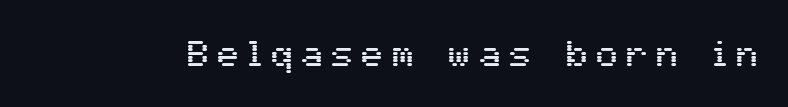
The image shows 36 px sans-serif type, upright; set unusually wide letter spacing (+0.24 em), not underlined; medium stroke contrast and a medium x-height.
